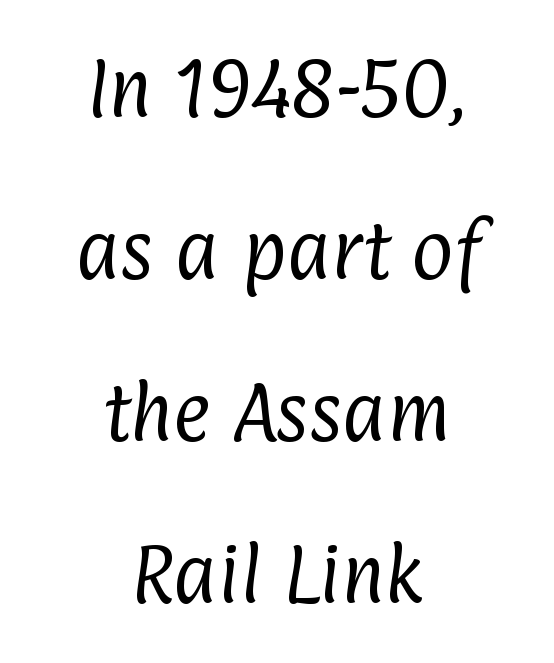
Q: Is the text bold? A: No.
Q: Is the typeface a serif or a sans-serif typeface? A: Sans-serif.
Q: Is the text underlined? A: No.
Q: How is the paragraph aligned? A: Centered.
Q: Is the spacing between letters normal or unusually wide? A: Normal.
Q: Is the spacing between lines tight, normal or loose? A: Loose.
Q: Width (condensed, normal, or wide)? A: Condensed.
Q: Stroke contrast? A: Low.
Q: x-height? A: Medium.
Q: Monospaced? A: No.
